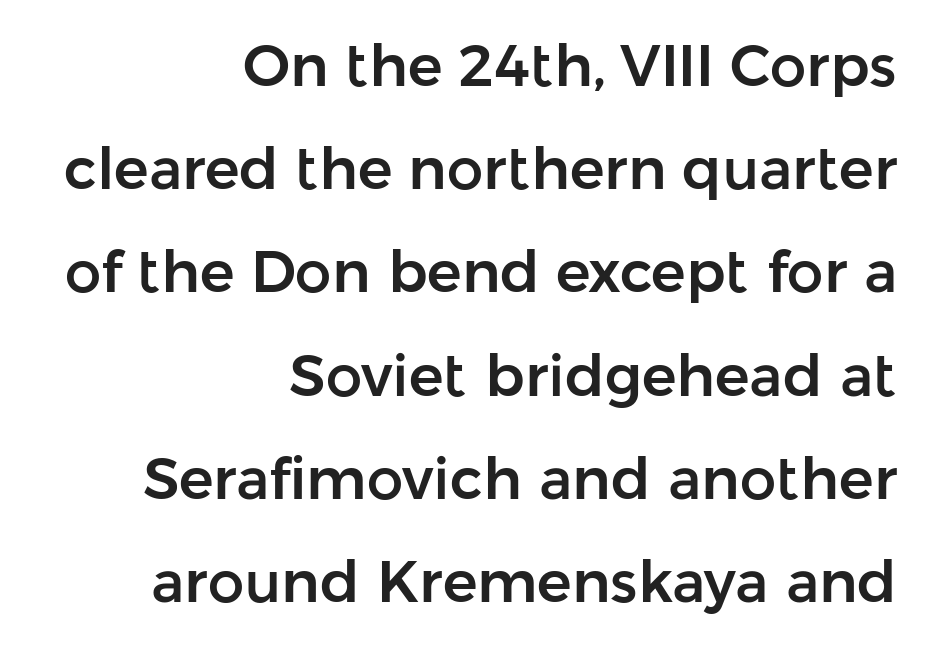
{"serif": "no", "italic": "no", "width": "normal", "stroke_contrast": "low", "x_height": "medium", "monospaced": "no", "underline": "no", "align": "right", "line_spacing_ratio": 1.78, "letter_spacing": "normal", "letter_spacing_em": 0.0, "glyph_px": 58}
